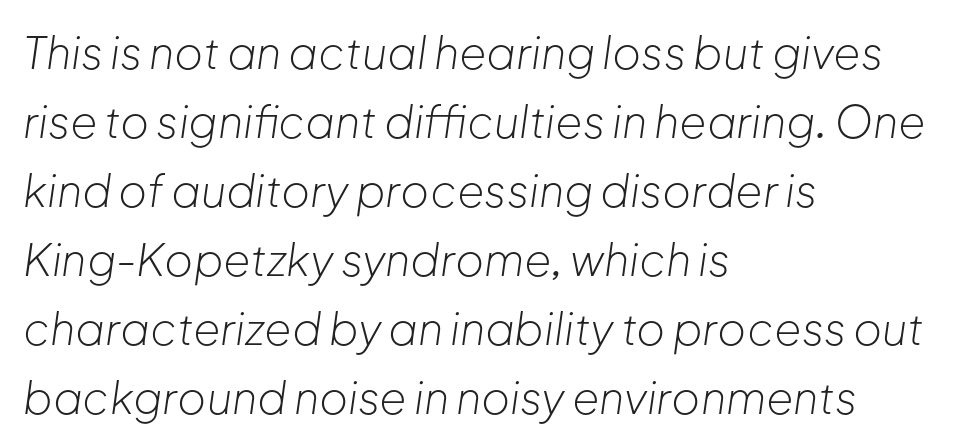
{"italic": "yes", "lean": "right", "slant_degrees": 8, "bold": "no", "weight": "light", "width": "normal", "stroke_contrast": "low", "x_height": "medium", "monospaced": "no", "underline": "no", "align": "left", "line_spacing": "normal", "line_spacing_ratio": 1.57, "letter_spacing": "normal", "letter_spacing_em": 0.0, "glyph_px": 44}
